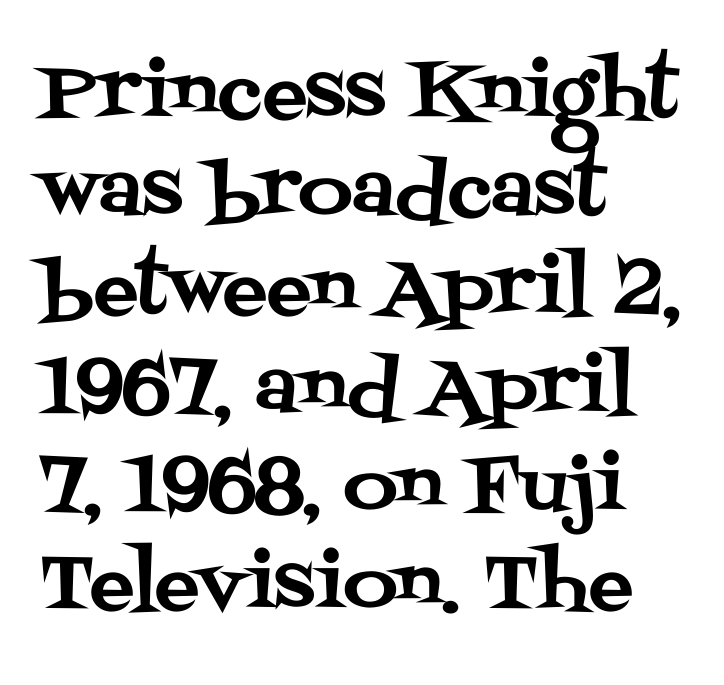
{"serif": "yes", "italic": "no", "width": "normal", "stroke_contrast": "medium", "x_height": "large", "monospaced": "no", "underline": "no", "align": "left", "line_spacing": "normal", "line_spacing_ratio": 1.31, "letter_spacing": "normal", "letter_spacing_em": 0.0, "glyph_px": 75}
